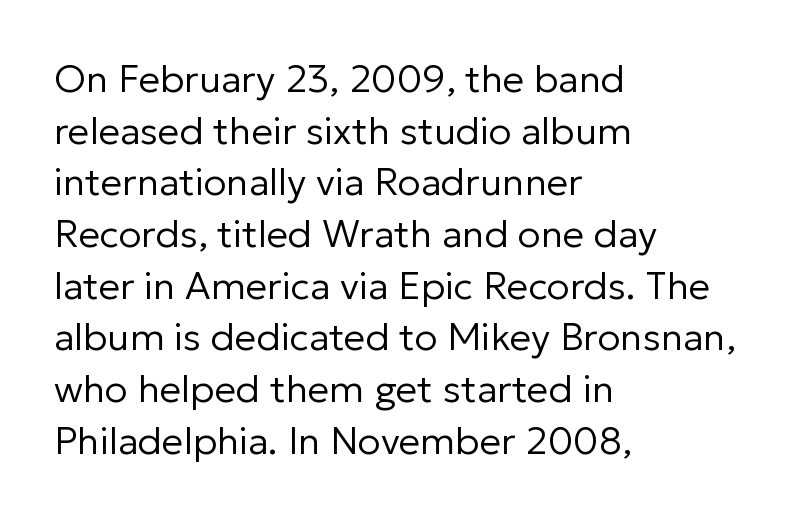
Q: Is the text bold? A: No.
Q: Is the text italic (slanted)? A: No, it is upright.
Q: Is the typeface a serif or a sans-serif typeface? A: Sans-serif.
Q: Is the text underlined? A: No.
Q: How is the paragraph aligned? A: Left-aligned.
Q: Is the spacing between letters normal or unusually wide? A: Normal.
Q: Is the spacing between lines tight, normal or loose? A: Normal.
Q: Width (condensed, normal, or wide)? A: Normal.
Q: Stroke contrast? A: Low.
Q: x-height? A: Medium.
Q: Monospaced? A: No.
